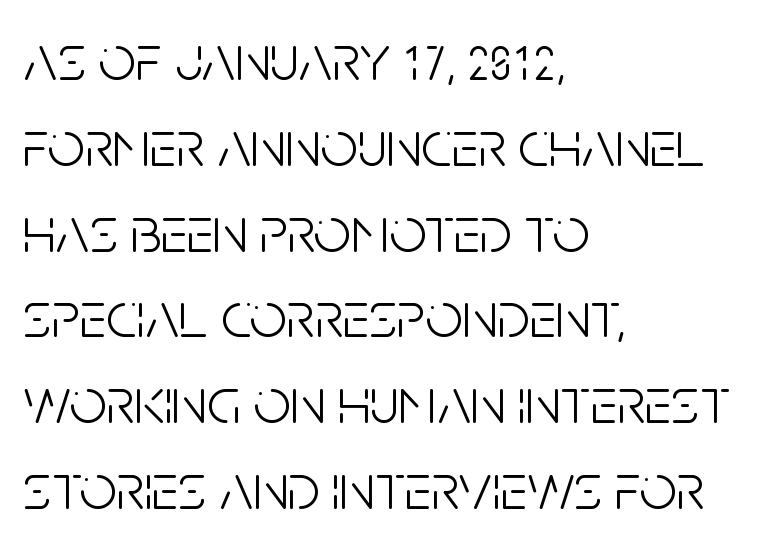
The image shows 66 px light, condensed sans-serif type, upright; set left-aligned, normal line spacing (1.3x), normal letter spacing, not underlined; low stroke contrast and a large x-height.
